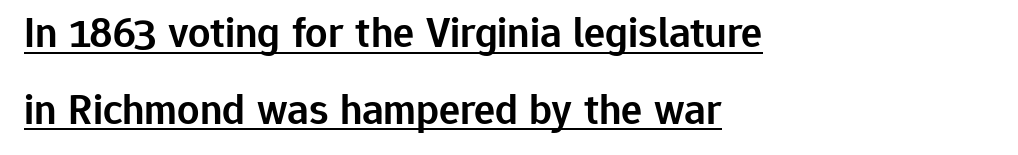
The image shows 44 px semibold sans-serif type, upright; set left-aligned, line spacing 1.74x, normal letter spacing, underlined; low stroke contrast and a medium x-height.
